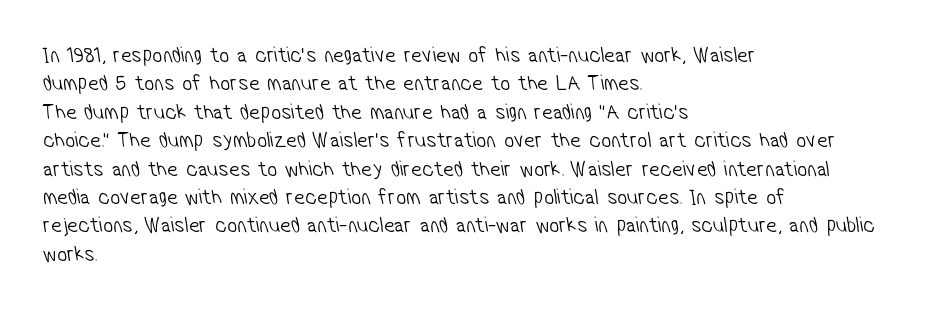
{"bold": "no", "underline": "no", "align": "left", "line_spacing": "normal", "line_spacing_ratio": 1.29, "letter_spacing": "normal", "letter_spacing_em": 0.0, "glyph_px": 22}
